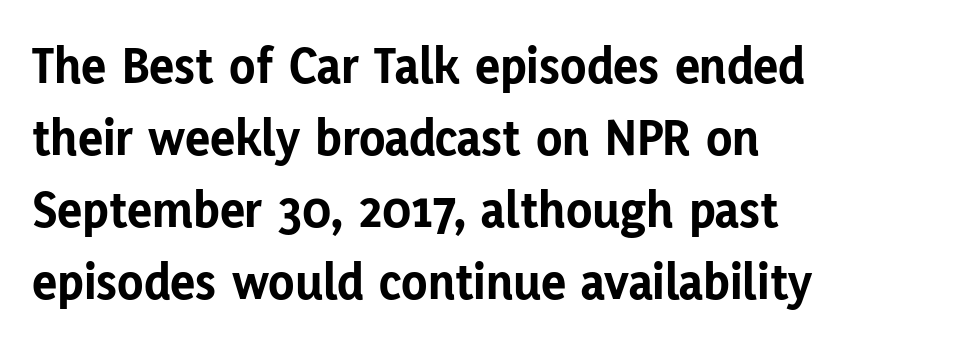
{"serif": "no", "italic": "no", "bold": "yes", "weight": "bold", "width": "normal", "stroke_contrast": "low", "x_height": "medium", "monospaced": "no", "underline": "no", "align": "left", "line_spacing": "normal", "line_spacing_ratio": 1.36, "letter_spacing": "normal", "letter_spacing_em": 0.0, "glyph_px": 53}
